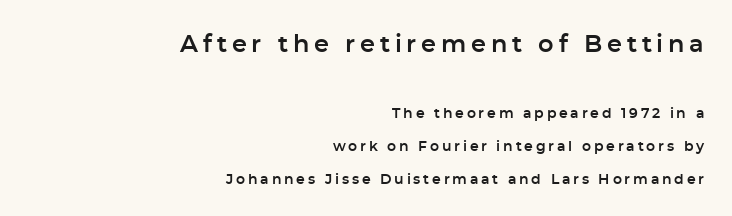
{"italic": "no", "underline": "no", "align": "right", "line_spacing": "loose", "line_spacing_ratio": 2.36, "letter_spacing": "wide", "letter_spacing_em": 0.2, "larger_block": "first", "size_ratio": 1.71, "glyph_px": 24}
